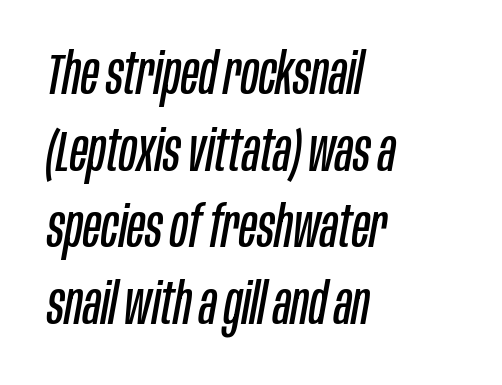
{"italic": "yes", "lean": "right", "slant_degrees": 10, "bold": "no", "weight": "regular", "width": "condensed", "stroke_contrast": "low", "x_height": "large", "monospaced": "no", "underline": "no", "align": "left", "line_spacing": "normal", "line_spacing_ratio": 1.32, "letter_spacing": "normal", "letter_spacing_em": 0.0, "glyph_px": 58}
